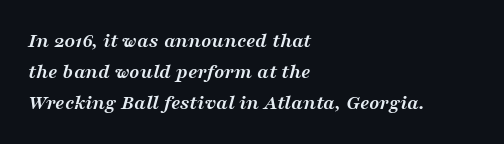
Q: Is the text bold? A: Yes.
Q: Is the text italic (slanted)? A: Yes, it leans right by about 16 degrees.
Q: Is the text underlined? A: No.
Q: How is the paragraph aligned? A: Left-aligned.
Q: Is the spacing between letters normal or unusually wide? A: Normal.
Q: Is the spacing between lines tight, normal or loose? A: Normal.
